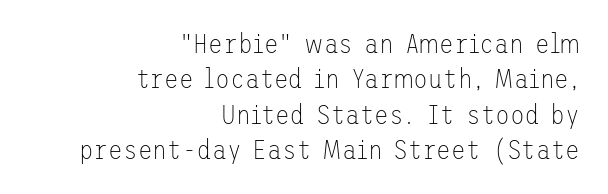
The image shows 27 px text type, upright; set right-aligned, normal line spacing (1.31x), normal letter spacing, not underlined.
